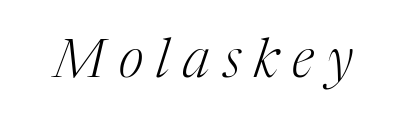
Q: Is the text bold? A: No.
Q: Is the text italic (slanted)? A: Yes, it leans right by about 17 degrees.
Q: Is the typeface a serif or a sans-serif typeface? A: Serif.
Q: Is the text underlined? A: No.
Q: Is the spacing between letters normal or unusually wide? A: Unusually wide.
Q: Width (condensed, normal, or wide)? A: Normal.
Q: Stroke contrast? A: Medium.
Q: x-height? A: Medium.
Q: Monospaced? A: No.
